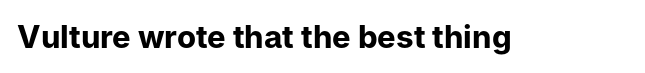
You could call the tracking neutral — neither tight nor loose. Stroke terminals: plain, sans-serif. The passage shown is typed in a proportional face where columns would drift. Italic: no, the glyphs are upright roman. Heft: maximum for text — a bold.
